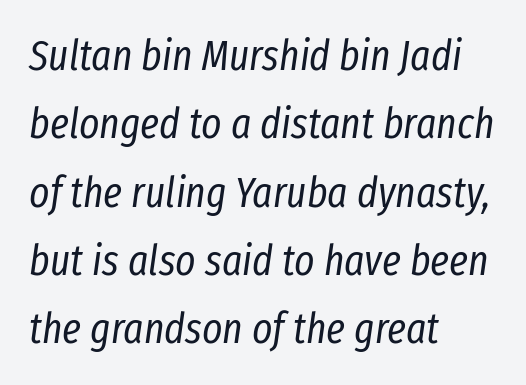
{"italic": "yes", "lean": "right", "slant_degrees": 8, "bold": "no", "weight": "regular", "width": "condensed", "stroke_contrast": "low", "x_height": "medium", "monospaced": "no", "underline": "no", "align": "left", "line_spacing": "normal", "line_spacing_ratio": 1.59, "letter_spacing": "normal", "letter_spacing_em": 0.0, "glyph_px": 43}
